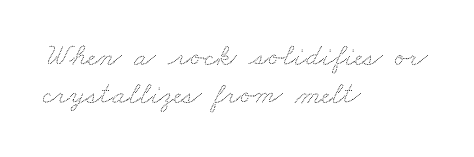
{"width": "wide", "stroke_contrast": "low", "x_height": "small", "monospaced": "no", "underline": "no", "align": "left", "line_spacing_ratio": 1.24, "letter_spacing": "normal", "letter_spacing_em": 0.0, "glyph_px": 31}
